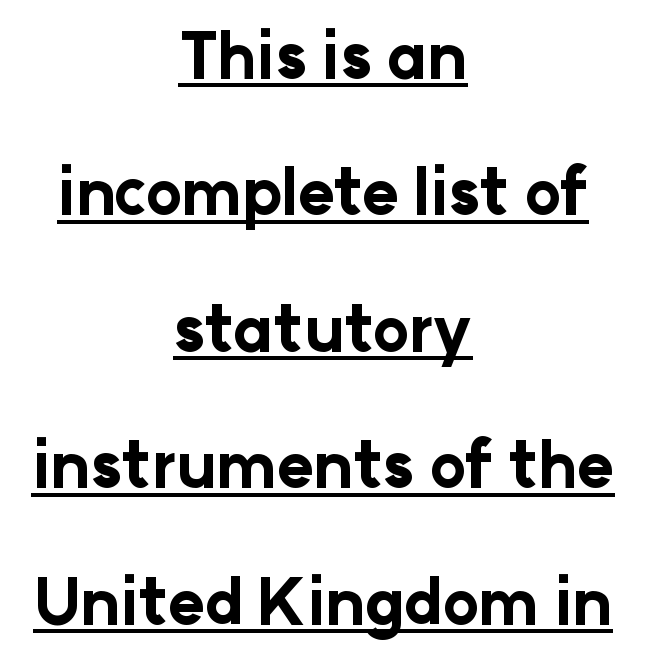
{"serif": "no", "italic": "no", "bold": "yes", "weight": "bold", "width": "normal", "stroke_contrast": "low", "x_height": "medium", "monospaced": "no", "underline": "yes", "align": "center", "line_spacing": "loose", "line_spacing_ratio": 2.2, "letter_spacing": "normal", "letter_spacing_em": 0.0, "glyph_px": 62}
